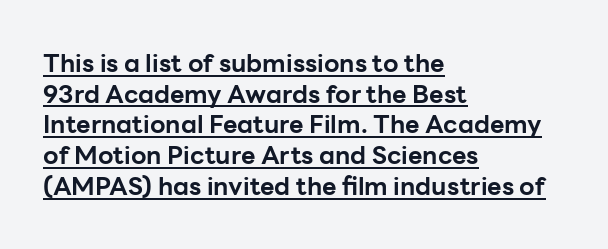
{"italic": "no", "bold": "yes", "underline": "yes", "align": "left", "line_spacing_ratio": 1.23, "letter_spacing": "normal", "letter_spacing_em": 0.0, "glyph_px": 25}
